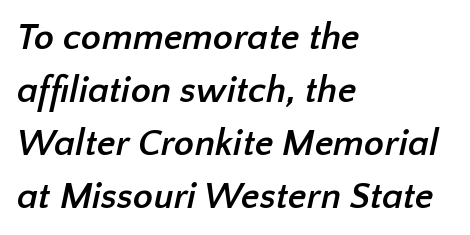
Q: Is the text bold? A: Yes.
Q: Is the typeface a serif or a sans-serif typeface? A: Sans-serif.
Q: Is the text underlined? A: No.
Q: How is the paragraph aligned? A: Left-aligned.
Q: Is the spacing between letters normal or unusually wide? A: Normal.
Q: Is the spacing between lines tight, normal or loose? A: Normal.
Q: Width (condensed, normal, or wide)? A: Normal.
Q: Stroke contrast? A: Low.
Q: x-height? A: Medium.
Q: Monospaced? A: No.
